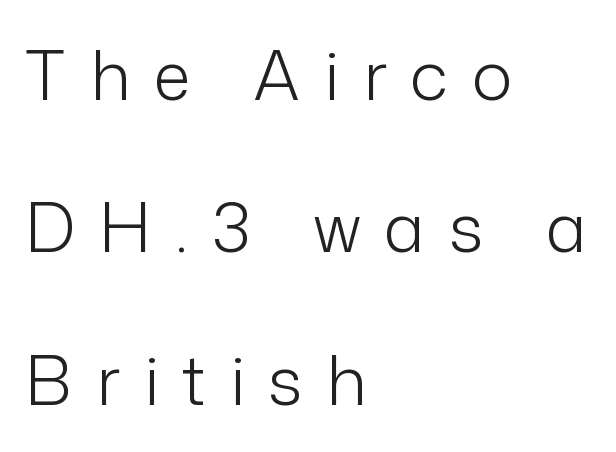
{"serif": "no", "italic": "no", "bold": "no", "weight": "light", "width": "normal", "stroke_contrast": "low", "x_height": "medium", "monospaced": "no", "underline": "no", "align": "left", "line_spacing": "loose", "line_spacing_ratio": 2.24, "letter_spacing": "wide", "letter_spacing_em": 0.35, "glyph_px": 68}
